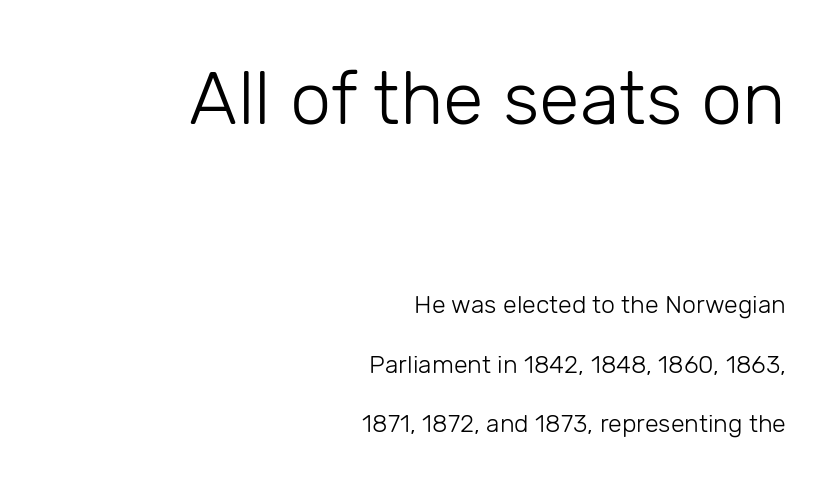
{"serif": "no", "italic": "no", "bold": "no", "weight": "light", "width": "normal", "stroke_contrast": "low", "x_height": "medium", "monospaced": "no", "underline": "no", "align": "right", "line_spacing": "loose", "line_spacing_ratio": 2.38, "letter_spacing": "normal", "letter_spacing_em": 0.0, "larger_block": "first", "size_ratio": 2.96, "glyph_px": 74}
